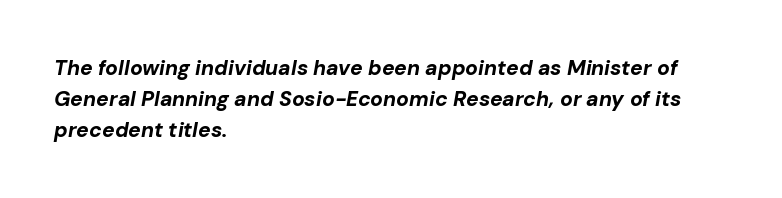
Q: Is the text bold? A: Yes.
Q: Is the text italic (slanted)? A: Yes, it leans right by about 10 degrees.
Q: Is the text underlined? A: No.
Q: How is the paragraph aligned? A: Left-aligned.
Q: Is the spacing between letters normal or unusually wide? A: Normal.
Q: Is the spacing between lines tight, normal or loose? A: Normal.
